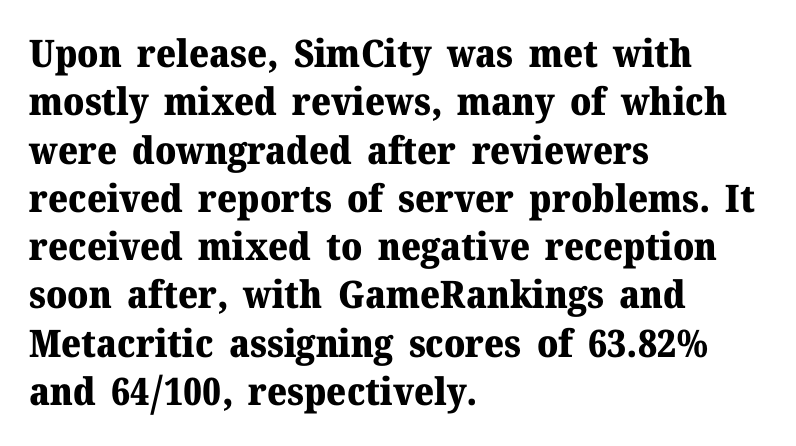
The image shows 38 px heavy serif type, upright; set left-aligned, normal line spacing (1.27x), normal letter spacing, not underlined; medium stroke contrast and a medium x-height.
